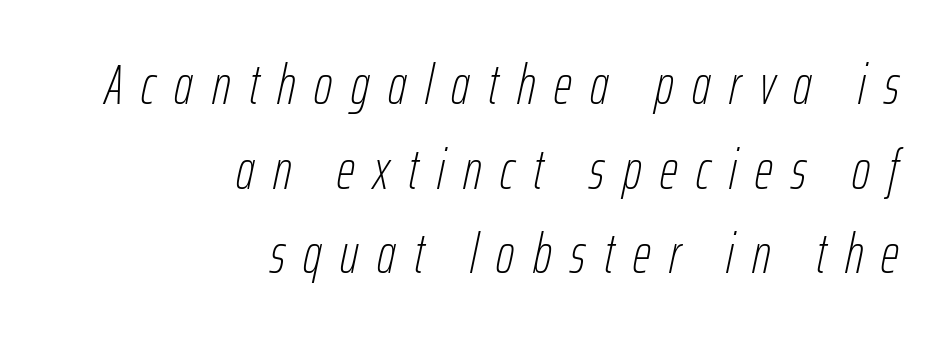
{"italic": "yes", "lean": "right", "slant_degrees": 12, "bold": "no", "weight": "thin", "width": "condensed", "stroke_contrast": "low", "x_height": "medium", "monospaced": "no", "underline": "no", "align": "right", "line_spacing": "normal", "line_spacing_ratio": 1.51, "letter_spacing": "wide", "letter_spacing_em": 0.33, "glyph_px": 56}
